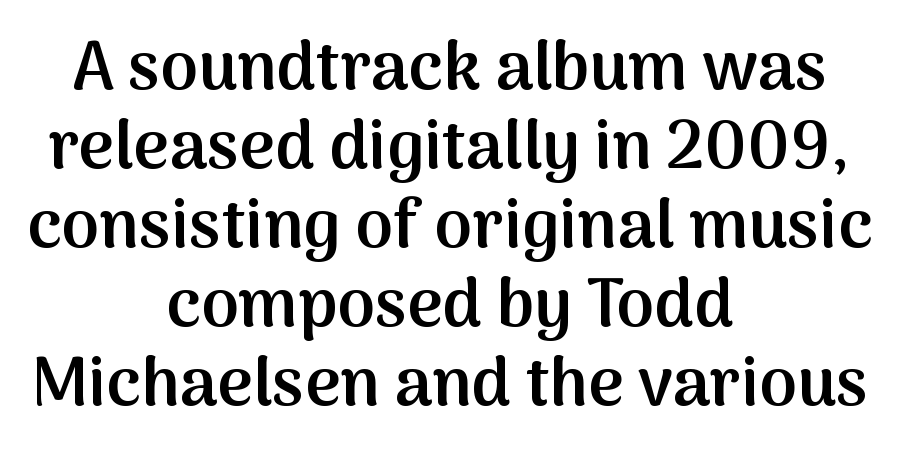
{"serif": "no", "italic": "no", "bold": "semi", "weight": "semibold", "width": "normal", "stroke_contrast": "medium", "x_height": "medium", "monospaced": "no", "underline": "no", "align": "center", "line_spacing_ratio": 1.16, "letter_spacing": "normal", "letter_spacing_em": 0.0, "glyph_px": 68}
